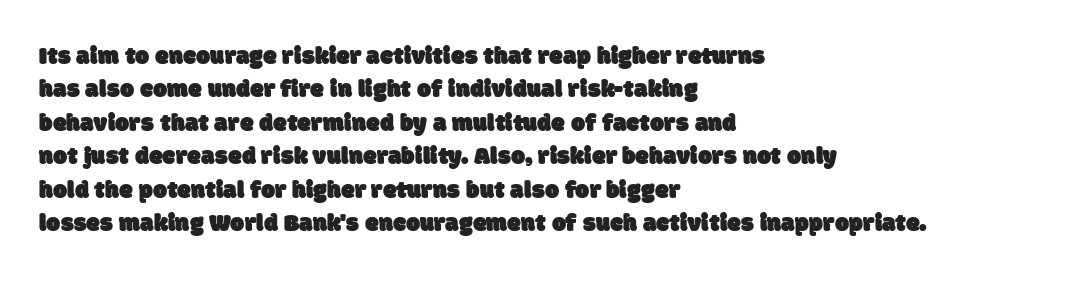
{"underline": "no", "align": "left", "line_spacing": "normal", "line_spacing_ratio": 1.34, "letter_spacing": "normal", "letter_spacing_em": 0.0, "glyph_px": 25}
